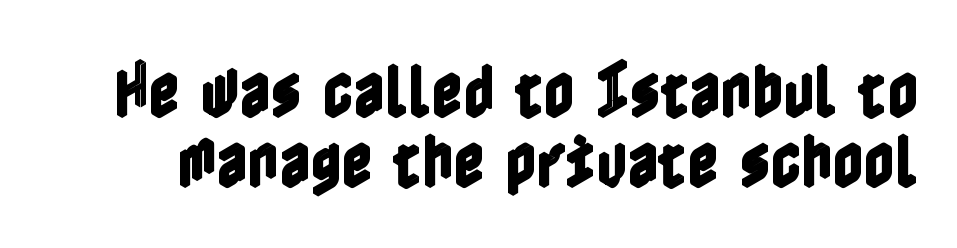
Q: Is the text italic (slanted)? A: No, it is upright.
Q: Is the text underlined? A: No.
Q: Is the spacing between letters normal or unusually wide? A: Normal.
Q: Width (condensed, normal, or wide)? A: Condensed.
Q: x-height? A: Medium.
